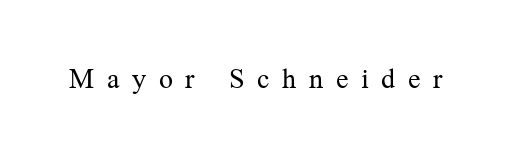
The image shows 31 px regular-weight serif type, upright; set unusually wide letter spacing (+0.41 em), not underlined; medium stroke contrast and a medium x-height.
